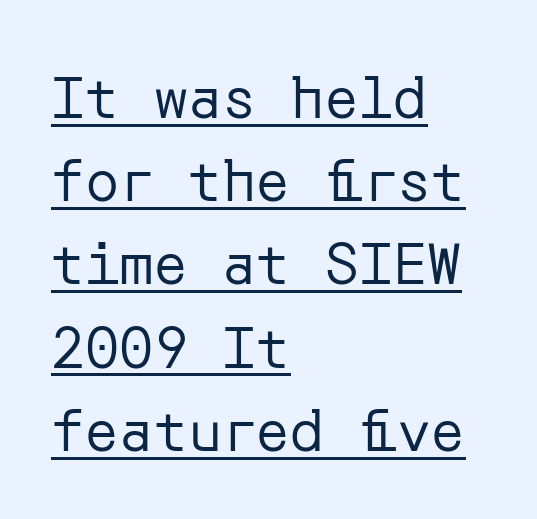
{"serif": "no", "italic": "no", "bold": "no", "weight": "regular", "width": "normal", "stroke_contrast": "low", "x_height": "medium", "underline": "yes", "align": "left", "line_spacing": "normal", "line_spacing_ratio": 1.46, "letter_spacing": "normal", "letter_spacing_em": 0.0, "glyph_px": 57}
